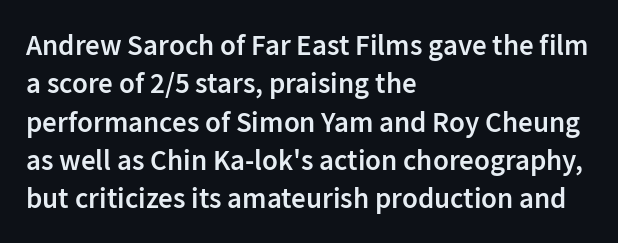
Looks like regular typesetting: each glyph gets only the width it needs. Quick note: not italic, upright. The face used here is rendered with its standard letterfit. This sample keeps an unexceptional amount of space between lines. The passage is arranged the way most books set body copy — flush left.
